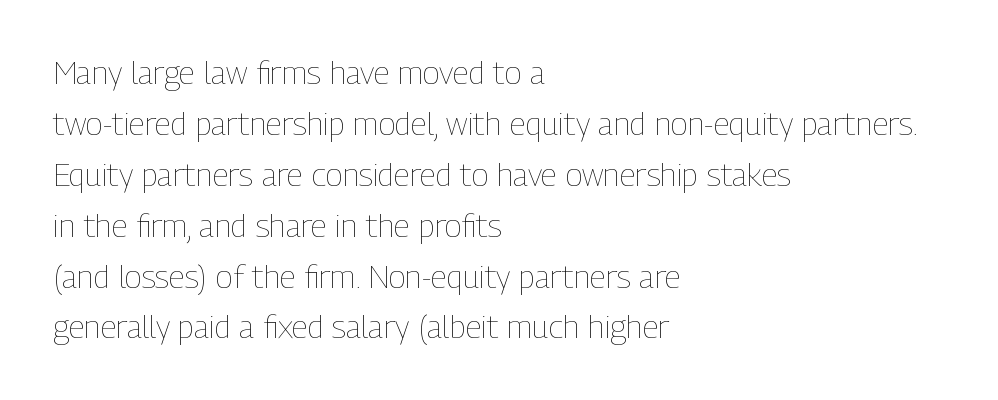
{"italic": "no", "bold": "no", "weight": "thin", "width": "condensed", "stroke_contrast": "low", "x_height": "medium", "monospaced": "no", "underline": "no", "align": "left", "line_spacing": "normal", "line_spacing_ratio": 1.59, "letter_spacing": "normal", "letter_spacing_em": 0.0, "glyph_px": 32}
